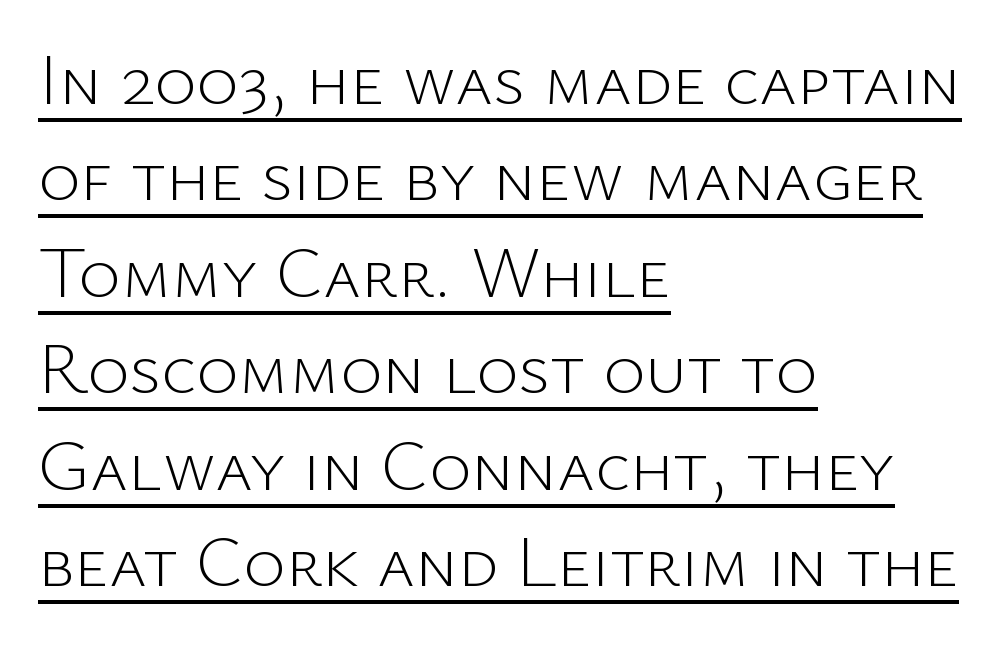
{"serif": "no", "italic": "no", "bold": "no", "weight": "light", "width": "normal", "stroke_contrast": "low", "x_height": "medium", "monospaced": "no", "underline": "yes", "align": "left", "line_spacing": "normal", "line_spacing_ratio": 1.34, "letter_spacing": "normal", "letter_spacing_em": 0.0, "glyph_px": 72}
